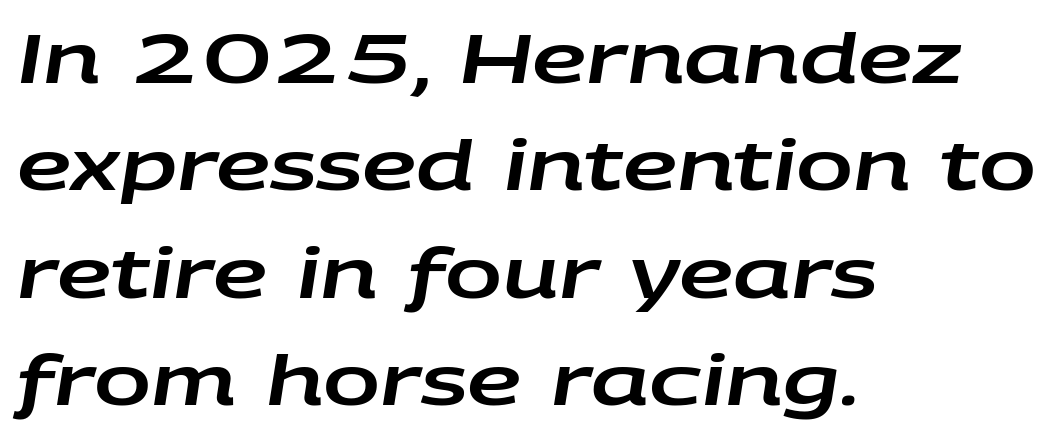
Compared with typical body copy, the letter spacing here is the same. Quick note: underline off. Line beginnings align vertically; line endings do not. The lettering tilts uniformly, giving the passage an italic look.
